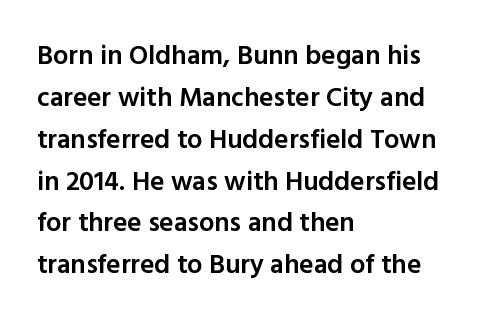
Q: Is the text bold? A: Semi-bold.
Q: Is the text italic (slanted)? A: No, it is upright.
Q: Is the text underlined? A: No.
Q: How is the paragraph aligned? A: Left-aligned.
Q: Is the spacing between letters normal or unusually wide? A: Normal.
Q: Is the spacing between lines tight, normal or loose? A: Normal.
